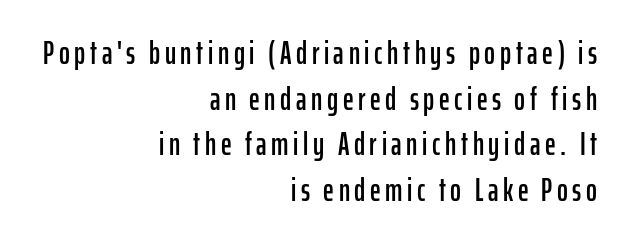
The image shows 33 px condensed sans-serif type, upright; set right-aligned, normal line spacing (1.38x), not underlined; low stroke contrast and a medium x-height.
